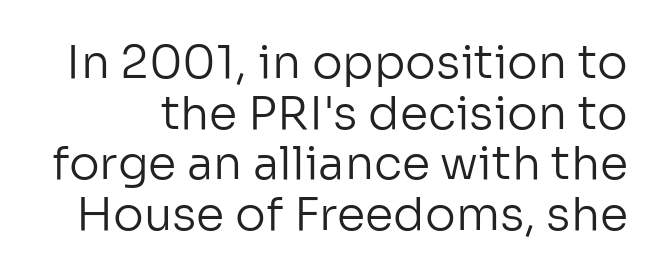
Q: Is the text bold? A: No.
Q: Is the text italic (slanted)? A: No, it is upright.
Q: Is the typeface a serif or a sans-serif typeface? A: Sans-serif.
Q: Is the text underlined? A: No.
Q: Is the spacing between letters normal or unusually wide? A: Normal.
Q: Is the spacing between lines tight, normal or loose? A: Tight.
Q: Width (condensed, normal, or wide)? A: Normal.
Q: Stroke contrast? A: Low.
Q: x-height? A: Medium.
Q: Monospaced? A: No.
